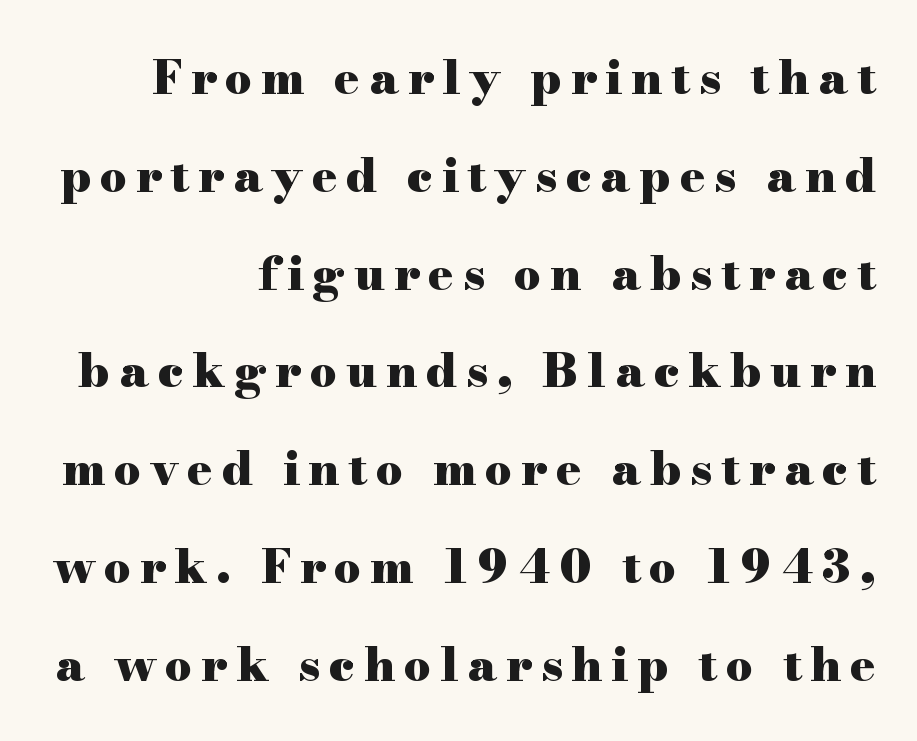
Type style note: has serifs. Tall strokes in this sample are plumb rather than angled. Looks like regular typesetting: each glyph gets only the width it needs. Notice how the passage keeps a crisp vertical edge on the right only. Underline: absent.
